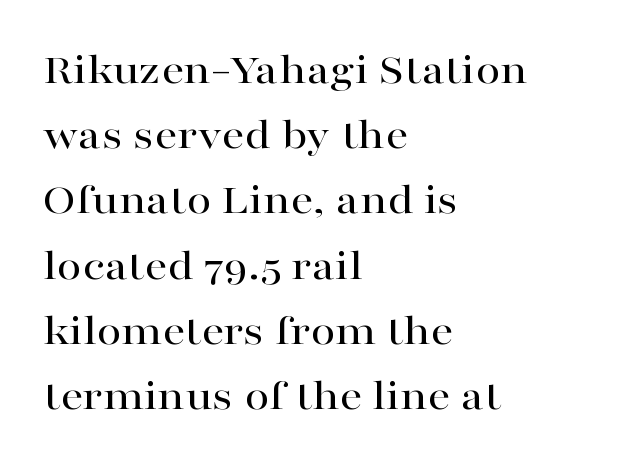
The image shows 45 px wide serif type, upright; set left-aligned, normal line spacing (1.45x), normal letter spacing, not underlined; high stroke contrast and a medium x-height.
